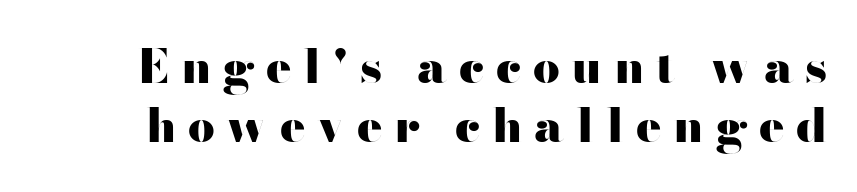
{"italic": "no", "bold": "yes", "weight": "heavy", "width": "wide", "stroke_contrast": "high", "x_height": "small", "monospaced": "no", "underline": "no", "line_spacing": "normal", "line_spacing_ratio": 1.26, "letter_spacing": "wide", "letter_spacing_em": 0.25, "glyph_px": 47}
